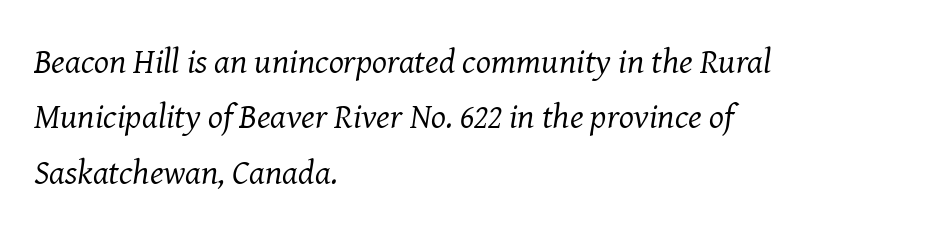
Font category for this specimen: serif. There is no visible air inserted between adjacent glyphs. Varying glyph widths throughout — classic text-font behaviour. Line beginnings align vertically; line endings do not.
